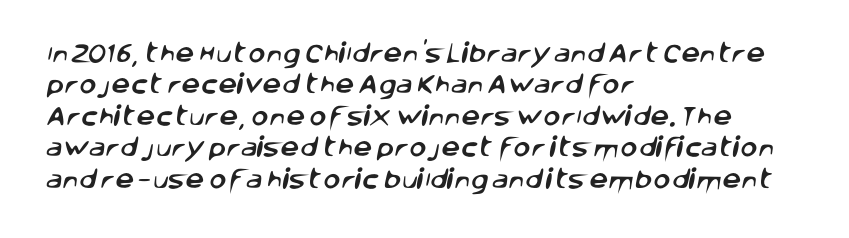
The image shows 21 px text type; set left-aligned, normal line spacing (1.5x), normal letter spacing, not underlined.
